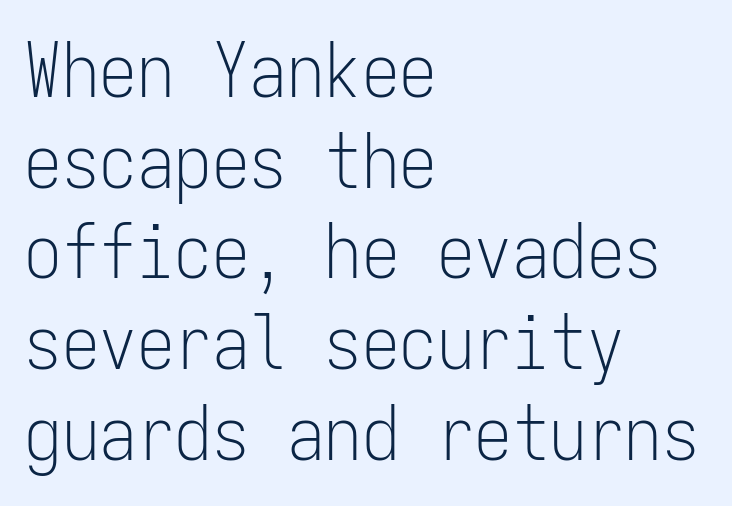
Q: Is the text bold? A: No.
Q: Is the text italic (slanted)? A: No, it is upright.
Q: Is the typeface a serif or a sans-serif typeface? A: Sans-serif.
Q: Is the text underlined? A: No.
Q: How is the paragraph aligned? A: Left-aligned.
Q: Is the spacing between letters normal or unusually wide? A: Normal.
Q: Width (condensed, normal, or wide)? A: Condensed.
Q: Stroke contrast? A: Low.
Q: x-height? A: Medium.
Q: Monospaced? A: Yes.
